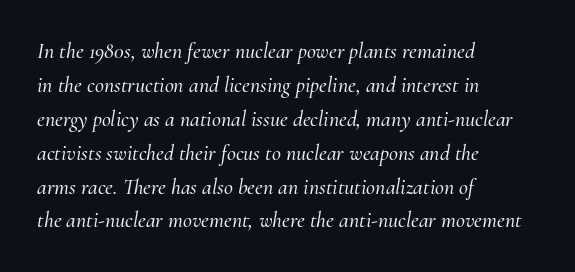
Q: Is the text italic (slanted)? A: Yes, it leans right by about 10 degrees.
Q: Is the text underlined? A: No.
Q: How is the paragraph aligned? A: Left-aligned.
Q: Is the spacing between letters normal or unusually wide? A: Normal.
Q: Is the spacing between lines tight, normal or loose? A: Normal.
